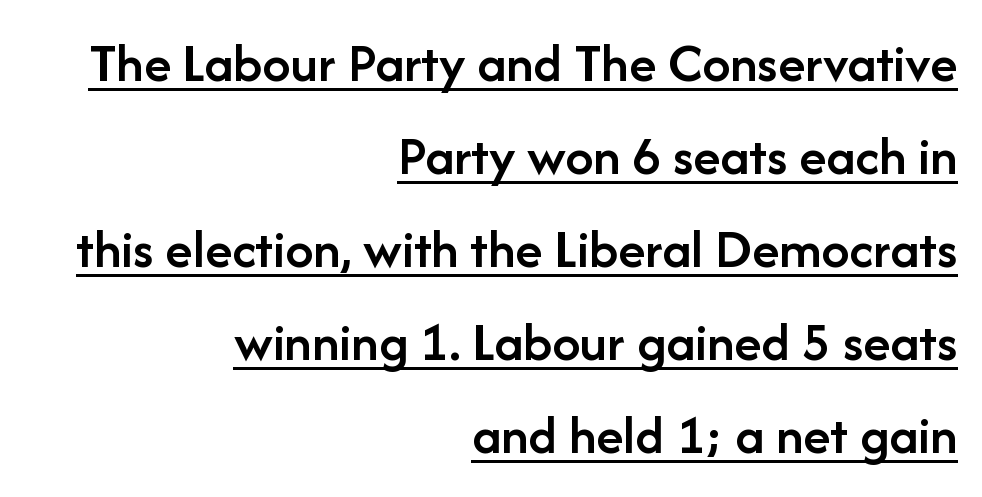
Each new line begins a customary step beneath the previous one. The characters display no serif detailing; their extremities are plain. Compared with an ordinary text face, these strokes are moderately heavier — a semibold. How are the letters spaced? Ordinarily, with no added tracking. A flush-right, rag-left setting is used for this passage. Character widths vary here, with narrow letters taking less room than wide ones.
